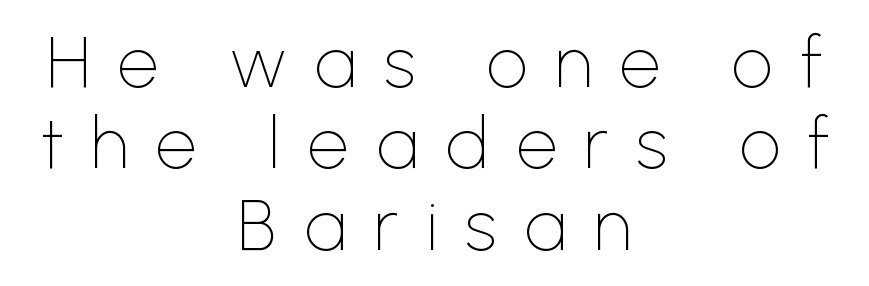
{"serif": "no", "italic": "no", "bold": "no", "weight": "thin", "width": "normal", "stroke_contrast": "low", "x_height": "medium", "monospaced": "no", "underline": "no", "align": "center", "line_spacing": "tight", "line_spacing_ratio": 1.13, "letter_spacing": "wide", "letter_spacing_em": 0.38, "glyph_px": 72}
